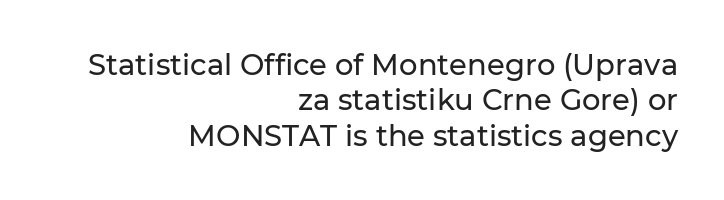
Q: Is the text italic (slanted)? A: No, it is upright.
Q: Is the typeface a serif or a sans-serif typeface? A: Sans-serif.
Q: Is the text underlined? A: No.
Q: How is the paragraph aligned? A: Right-aligned.
Q: Is the spacing between letters normal or unusually wide? A: Normal.
Q: Width (condensed, normal, or wide)? A: Normal.
Q: Stroke contrast? A: Low.
Q: x-height? A: Medium.
Q: Monospaced? A: No.
